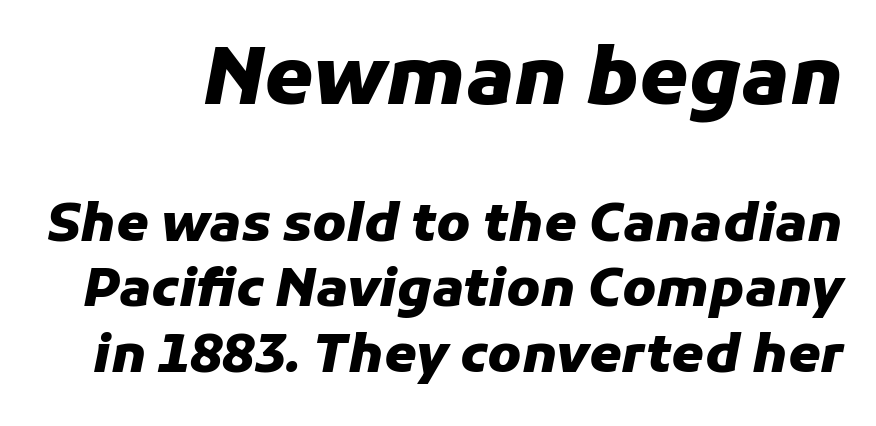
Q: Is the text bold? A: Yes.
Q: Is the text italic (slanted)? A: Yes, it leans right by about 11 degrees.
Q: Is the text underlined? A: No.
Q: Is the spacing between letters normal or unusually wide? A: Normal.
Q: Is the spacing between lines tight, normal or loose? A: Normal.
Q: Which block of text is set in a larger size, the first (top) or the second (bottom)? A: The first (top) one.
Q: Width (condensed, normal, or wide)? A: Normal.
Q: Stroke contrast? A: Low.
Q: x-height? A: Medium.
Q: Monospaced? A: No.
